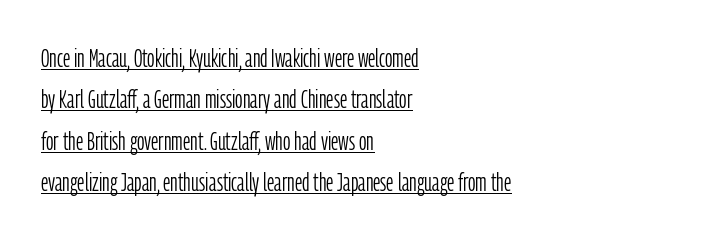
Q: Is the text bold? A: No.
Q: Is the text italic (slanted)? A: No, it is upright.
Q: Is the text underlined? A: Yes.
Q: How is the paragraph aligned? A: Left-aligned.
Q: Is the spacing between letters normal or unusually wide? A: Normal.
Q: Is the spacing between lines tight, normal or loose? A: Normal.
